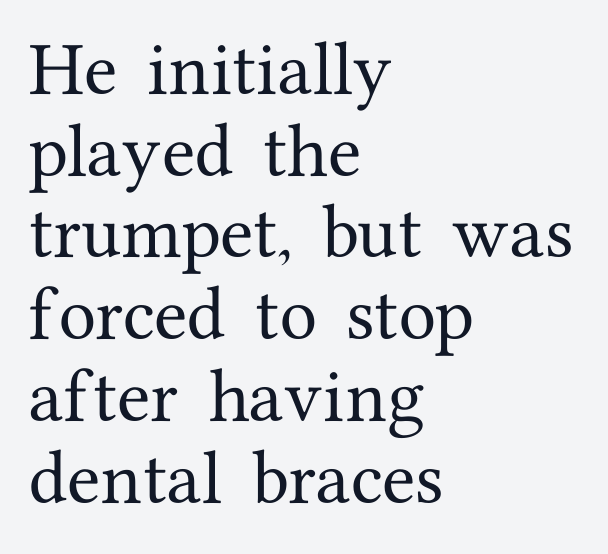
The image shows 61 px serif type, upright; set left-aligned, normal line spacing (1.34x), normal letter spacing, not underlined; medium stroke contrast and a medium x-height.
